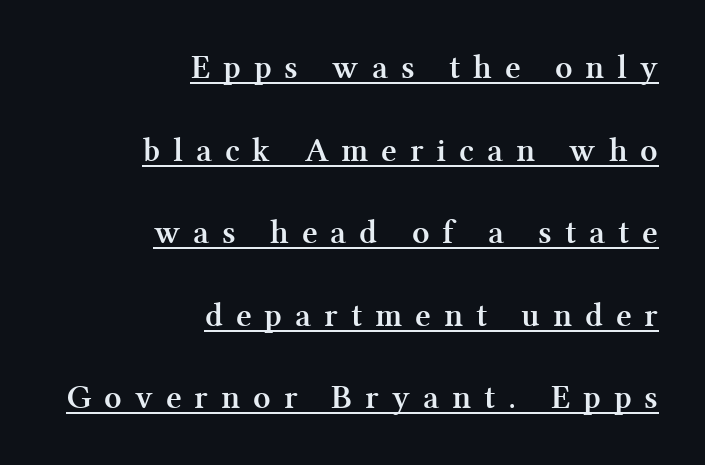
The image shows 34 px semibold serif type, upright; set right-aligned, loose line spacing (2.43x), unusually wide letter spacing (+0.38 em), underlined; medium stroke contrast and a medium x-height.
